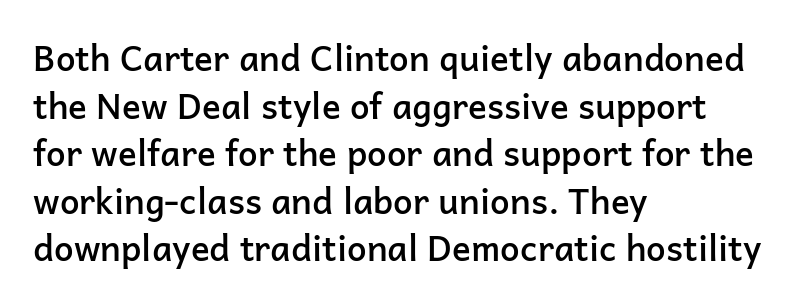
{"serif": "no", "italic": "no", "bold": "semi", "weight": "semibold", "width": "normal", "stroke_contrast": "low", "x_height": "medium", "monospaced": "no", "underline": "no", "align": "left", "line_spacing": "normal", "line_spacing_ratio": 1.36, "letter_spacing": "normal", "letter_spacing_em": 0.0, "glyph_px": 35}
